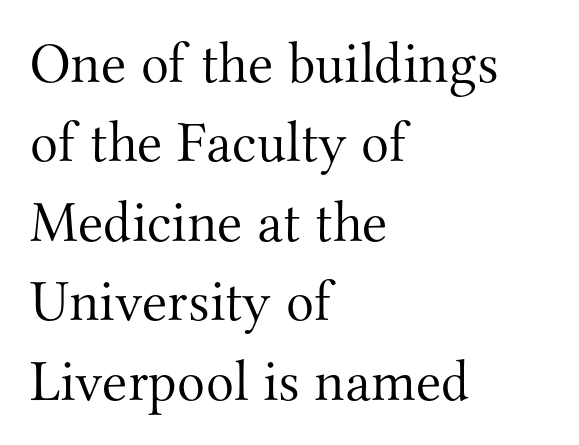
Q: Is the text bold? A: No.
Q: Is the text italic (slanted)? A: No, it is upright.
Q: Is the typeface a serif or a sans-serif typeface? A: Serif.
Q: Is the text underlined? A: No.
Q: How is the paragraph aligned? A: Left-aligned.
Q: Is the spacing between letters normal or unusually wide? A: Normal.
Q: Is the spacing between lines tight, normal or loose? A: Normal.
Q: Width (condensed, normal, or wide)? A: Normal.
Q: Stroke contrast? A: Medium.
Q: x-height? A: Small.
Q: Monospaced? A: No.
